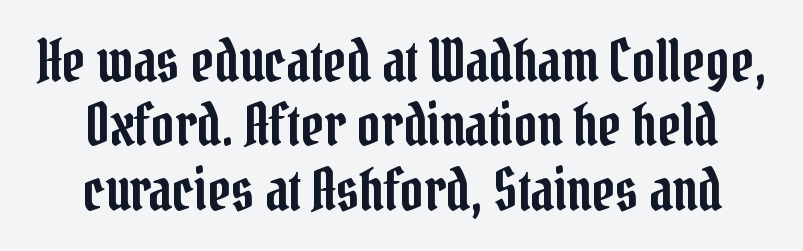
The image shows 57 px condensed serif type, upright; set centered, tight line spacing (1.13x), normal letter spacing, not underlined; low stroke contrast and a medium x-height.
